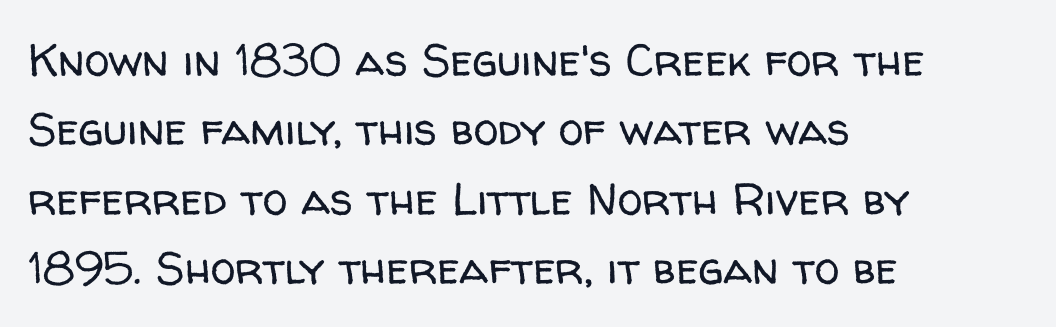
Q: Is the text bold? A: No.
Q: Is the text italic (slanted)? A: No, it is upright.
Q: Is the typeface a serif or a sans-serif typeface? A: Sans-serif.
Q: Is the text underlined? A: No.
Q: How is the paragraph aligned? A: Left-aligned.
Q: Is the spacing between letters normal or unusually wide? A: Normal.
Q: Is the spacing between lines tight, normal or loose? A: Normal.
Q: Width (condensed, normal, or wide)? A: Normal.
Q: Stroke contrast? A: Low.
Q: x-height? A: Medium.
Q: Monospaced? A: No.
